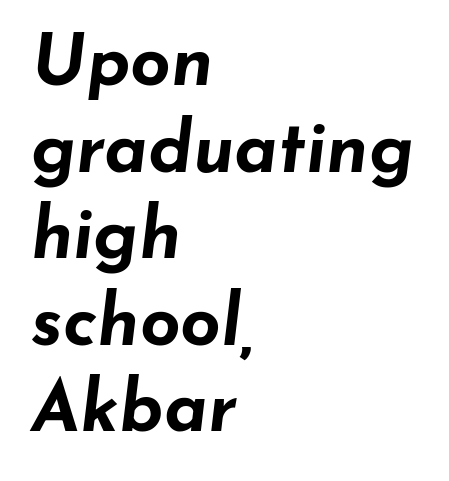
The image shows 71 px bold, wide type, italic (leaning right); set left-aligned, line spacing 1.22x, normal letter spacing, not underlined; low stroke contrast and a small x-height.
